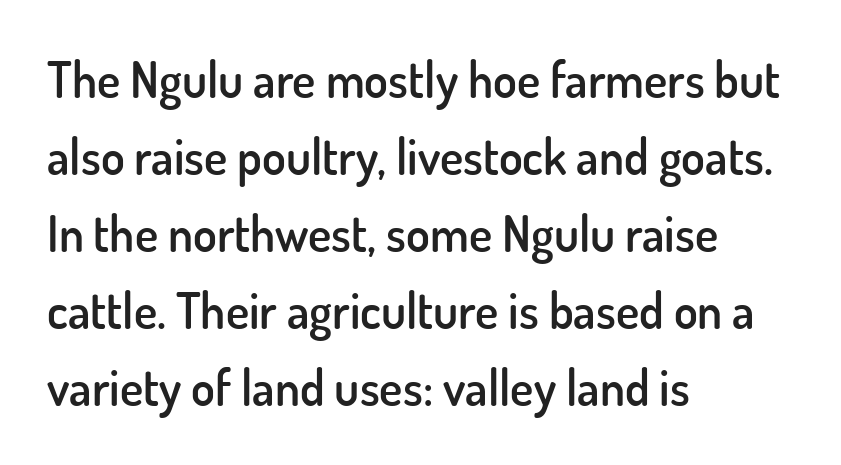
Any mark beneath the type? The region is blank. Do the letters lean? They stand straight. You could call the tracking neutral — neither tight nor loose. A typesetter would call this proportional, since set widths differ per character.
